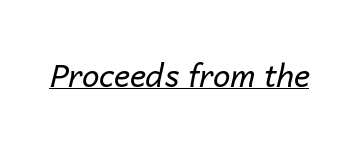
Q: Is the text bold? A: No.
Q: Is the text italic (slanted)? A: Yes, it leans right by about 14 degrees.
Q: Is the text underlined? A: Yes.
Q: Is the spacing between letters normal or unusually wide? A: Normal.
Q: Width (condensed, normal, or wide)? A: Normal.
Q: Stroke contrast? A: Low.
Q: x-height? A: Medium.
Q: Monospaced? A: No.
